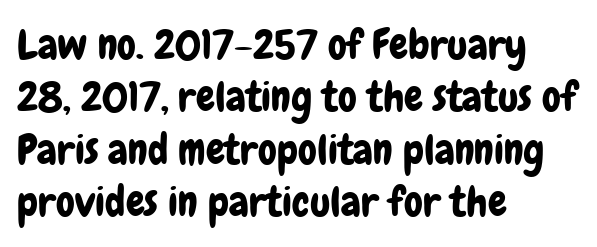
The image shows 42 px condensed sans-serif type, upright; set left-aligned, normal line spacing (1.25x), normal letter spacing, not underlined; low stroke contrast and a medium x-height.
